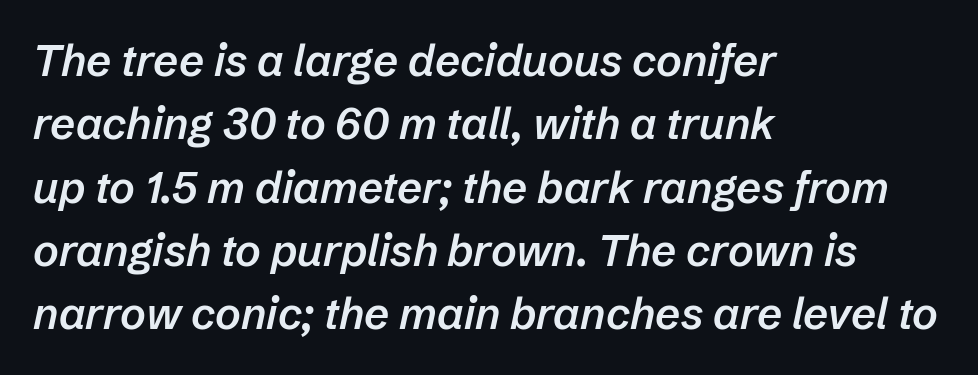
Q: Is the text bold? A: Semi-bold.
Q: Is the text italic (slanted)? A: Yes, it leans right by about 12 degrees.
Q: Is the text underlined? A: No.
Q: How is the paragraph aligned? A: Left-aligned.
Q: Is the spacing between letters normal or unusually wide? A: Normal.
Q: Is the spacing between lines tight, normal or loose? A: Normal.
Q: Width (condensed, normal, or wide)? A: Normal.
Q: Stroke contrast? A: Low.
Q: x-height? A: Medium.
Q: Monospaced? A: No.
